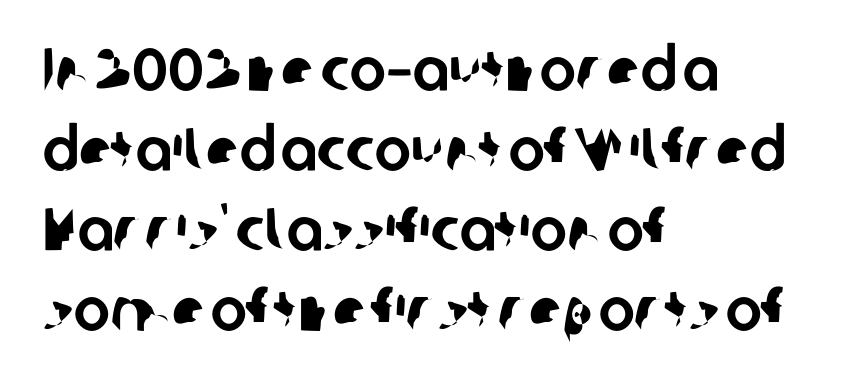
{"serif": "no", "width": "normal", "stroke_contrast": "low", "x_height": "medium", "monospaced": "no", "underline": "no", "align": "left", "line_spacing": "normal", "line_spacing_ratio": 1.31, "letter_spacing": "normal", "letter_spacing_em": 0.0, "glyph_px": 61}
